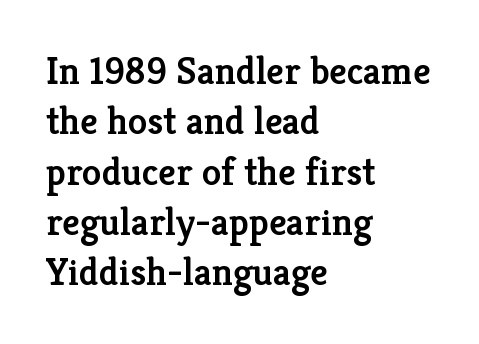
The image shows 39 px semibold serif type, upright; set left-aligned, normal line spacing (1.29x), normal letter spacing, not underlined; low stroke contrast and a medium x-height.
